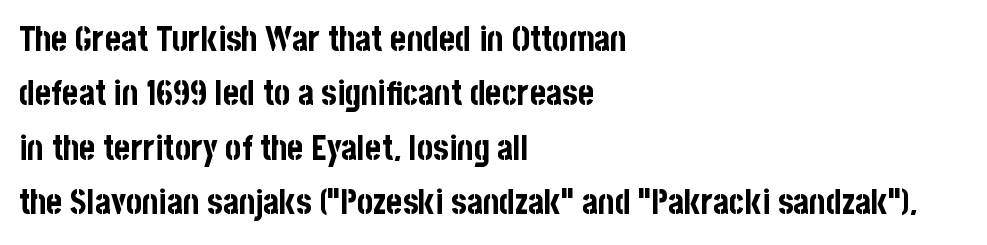
The image shows 34 px bold, condensed sans-serif type, upright; set left-aligned, normal line spacing (1.6x), normal letter spacing, not underlined; low stroke contrast and a large x-height.
